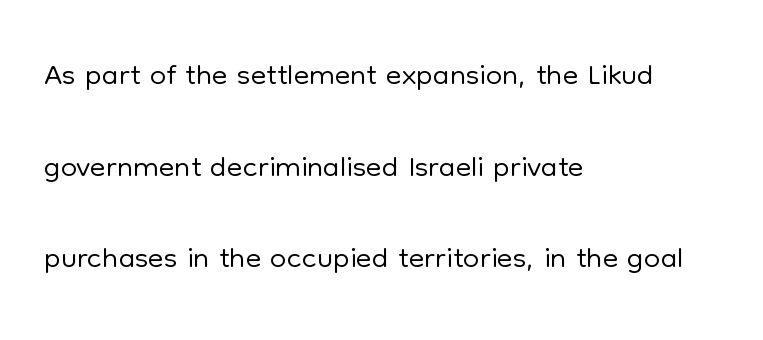
Q: Is the text bold? A: No.
Q: Is the text italic (slanted)? A: No, it is upright.
Q: Is the typeface a serif or a sans-serif typeface? A: Sans-serif.
Q: Is the text underlined? A: No.
Q: How is the paragraph aligned? A: Left-aligned.
Q: Is the spacing between letters normal or unusually wide? A: Normal.
Q: Is the spacing between lines tight, normal or loose? A: Loose.
Q: Width (condensed, normal, or wide)? A: Normal.
Q: Stroke contrast? A: Low.
Q: x-height? A: Medium.
Q: Monospaced? A: No.
